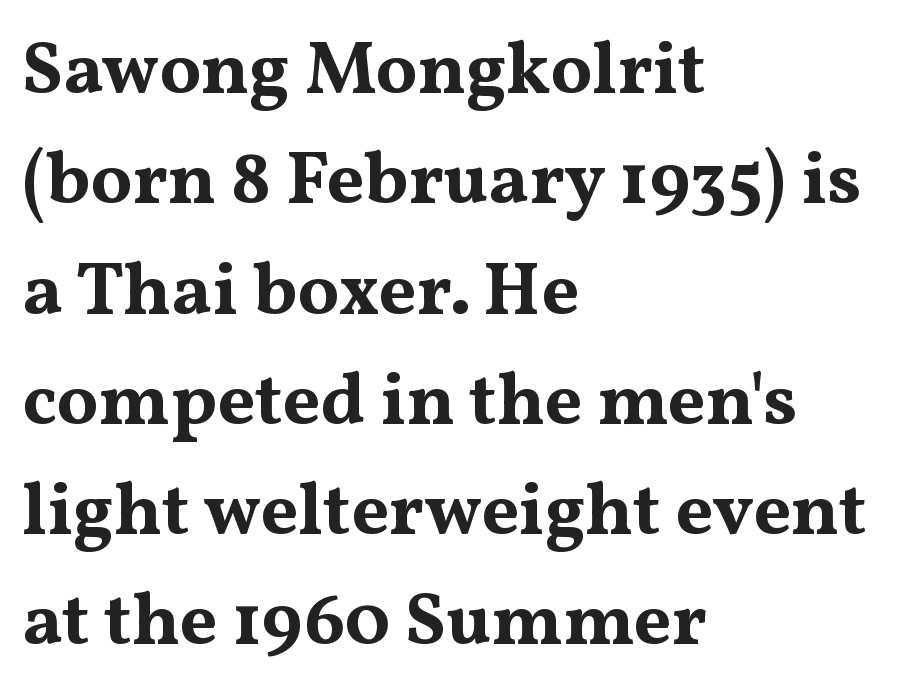
Q: Is the text bold? A: Yes.
Q: Is the text italic (slanted)? A: No, it is upright.
Q: Is the typeface a serif or a sans-serif typeface? A: Serif.
Q: Is the text underlined? A: No.
Q: How is the paragraph aligned? A: Left-aligned.
Q: Is the spacing between letters normal or unusually wide? A: Normal.
Q: Is the spacing between lines tight, normal or loose? A: Normal.
Q: Width (condensed, normal, or wide)? A: Wide.
Q: Stroke contrast? A: Medium.
Q: x-height? A: Medium.
Q: Monospaced? A: No.
